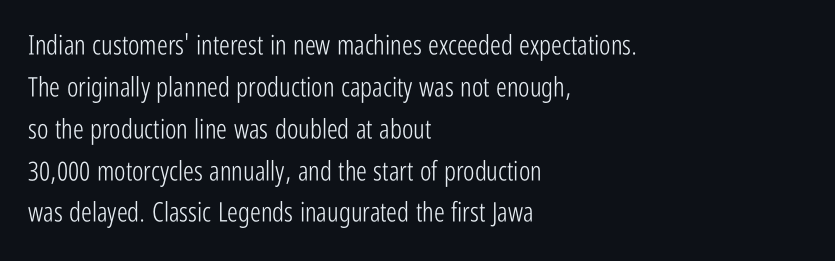
Q: Is the text bold? A: No.
Q: Is the text italic (slanted)? A: No, it is upright.
Q: Is the text underlined? A: No.
Q: How is the paragraph aligned? A: Left-aligned.
Q: Is the spacing between letters normal or unusually wide? A: Normal.
Q: Is the spacing between lines tight, normal or loose? A: Normal.
